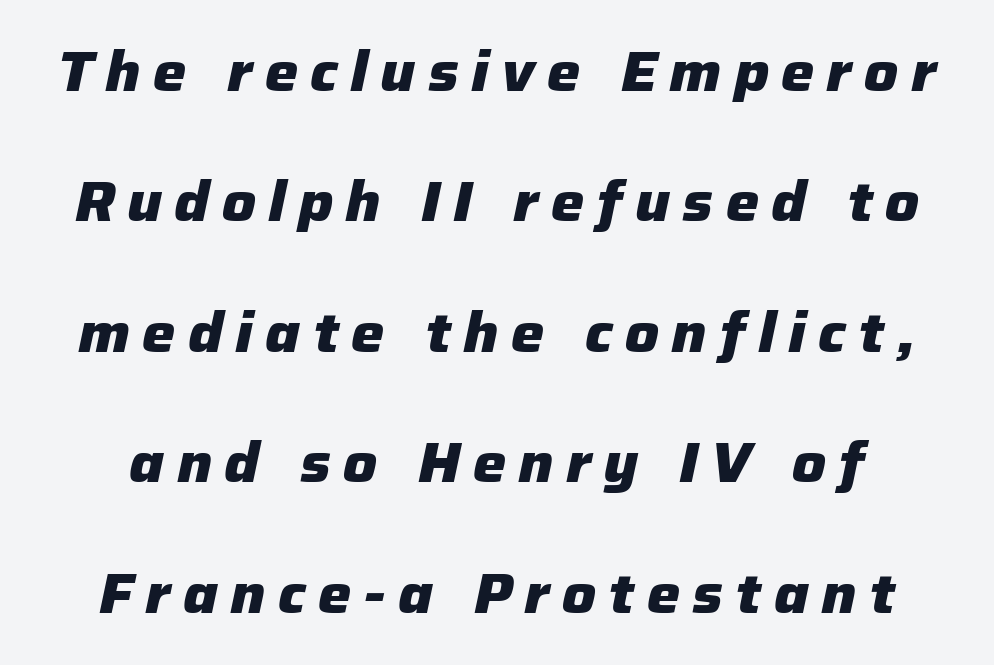
You'd pick this weight for a headline — it's a proper bold. The space between consecutive lines is lavish. The gap between lines stays unmarked. Short note: letters widely spaced. These lines are rendered in a variable-pitch font.
